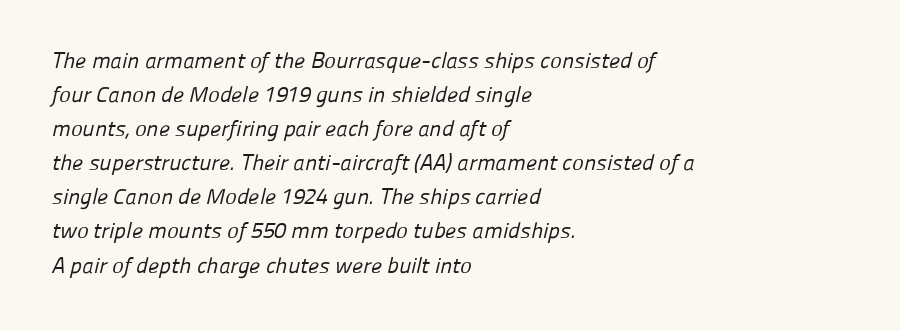
The passage shown is not underscored anywhere. Caption: face not bold, strokes unweighted. Tracking value appears to be zero — textbook default spacing. Leading: standard. The rag falls on the right side of this text block.
